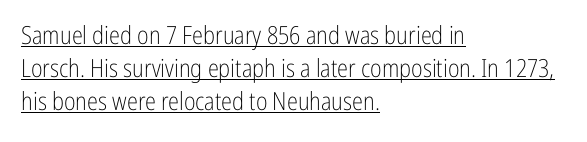
The image shows 25 px text type, upright; set left-aligned, normal line spacing (1.32x), normal letter spacing, underlined.
